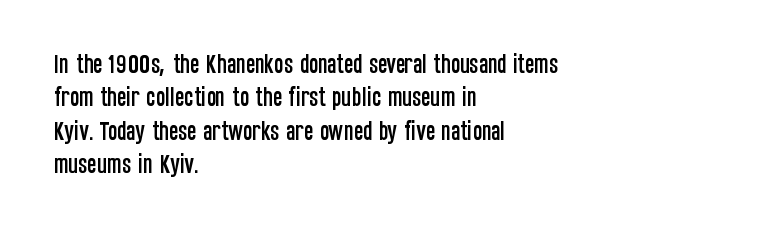
The image shows 22 px text type, upright; set left-aligned, normal line spacing (1.52x), normal letter spacing, not underlined.
